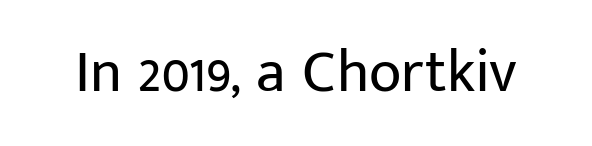
Characters remain perfectly vertical along every line. Bold? No — there's no thickening of the strokes. Serifs: no, the terminals of the letterforms are clean. Here the designer chose a conventional face with non-uniform glyph widths. Clear beneath every line of the passage.
